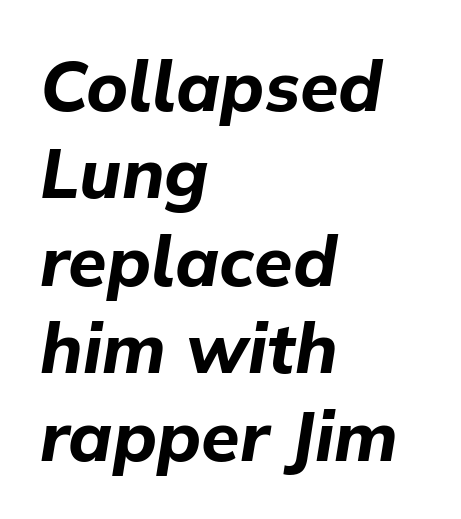
These lines keep a tight, regular rhythm from letter to letter. A typesetter would call this proportional, since set widths differ per character. Where is the straight margin? On the left. Heavy, bold letterforms. A bare baseline throughout the passage.
